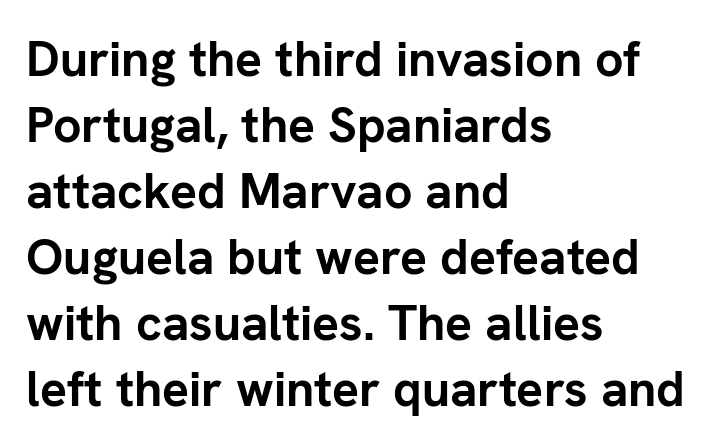
{"serif": "no", "italic": "no", "bold": "yes", "weight": "semibold", "width": "normal", "stroke_contrast": "low", "x_height": "medium", "monospaced": "no", "underline": "no", "align": "left", "line_spacing": "normal", "line_spacing_ratio": 1.32, "letter_spacing": "normal", "letter_spacing_em": 0.0, "glyph_px": 50}
